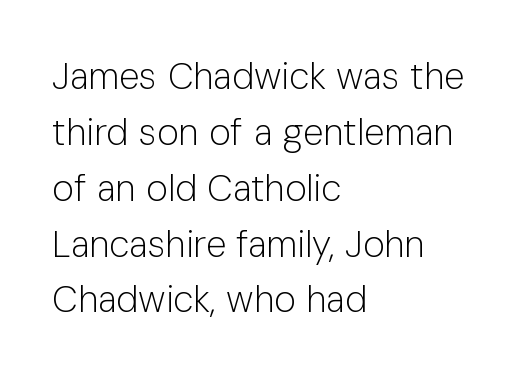
{"serif": "no", "italic": "no", "bold": "no", "weight": "light", "width": "normal", "stroke_contrast": "low", "x_height": "medium", "monospaced": "no", "underline": "no", "align": "left", "line_spacing": "normal", "line_spacing_ratio": 1.51, "letter_spacing": "normal", "letter_spacing_em": 0.0, "glyph_px": 37}
